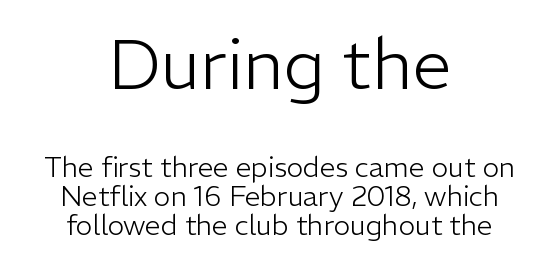
The image shows 70 px light sans-serif type, upright; set centered, tight line spacing (1.04x), normal letter spacing, not underlined; the first (top) block is 2.5x larger; low stroke contrast and a medium x-height.
